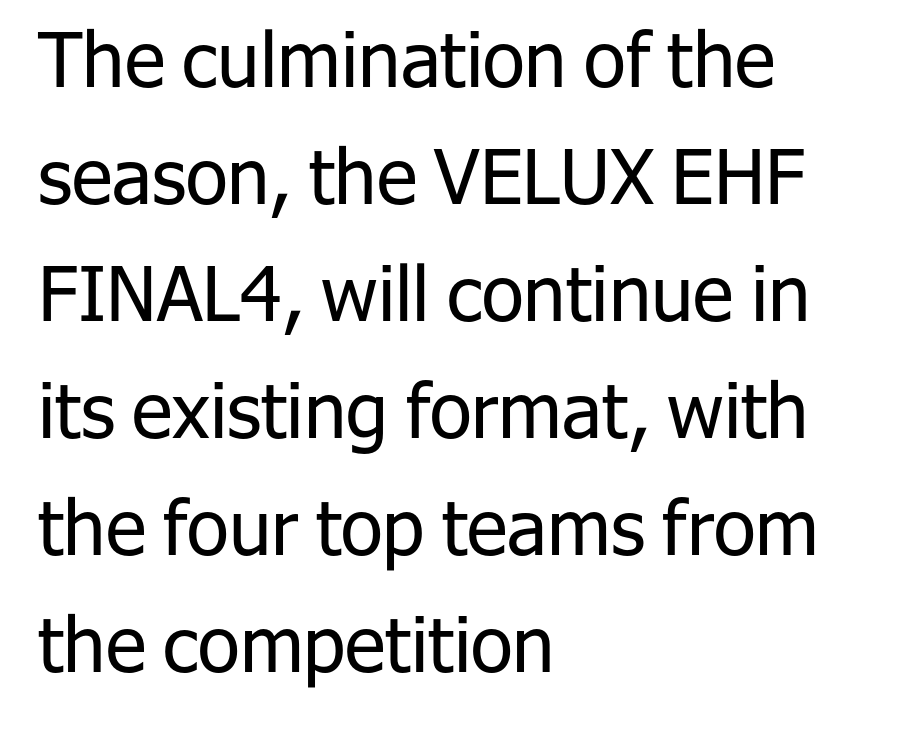
Rows of type keep a routine distance in the vertical direction. When letters stand straight like this, we call the style roman or upright. Weight: regular or lighter. Note the varied advance widths — an 'i' is clearly narrower than an 'm'.
